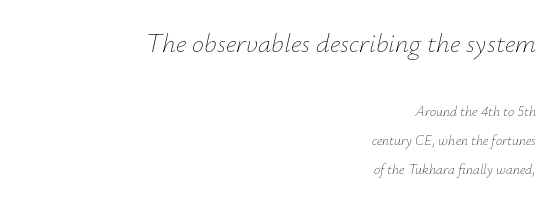
{"italic": "yes", "lean": "right", "slant_degrees": 12, "bold": "no", "underline": "no", "align": "right", "line_spacing": "loose", "line_spacing_ratio": 2.08, "letter_spacing": "normal", "letter_spacing_em": 0.0, "larger_block": "first", "size_ratio": 1.93, "glyph_px": 27}
